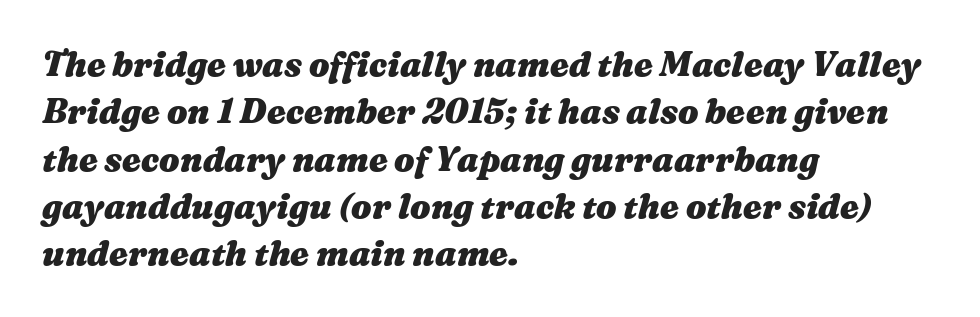
{"italic": "yes", "lean": "right", "slant_degrees": 16, "bold": "yes", "weight": "heavy", "width": "wide", "stroke_contrast": "medium", "x_height": "medium", "monospaced": "no", "underline": "no", "align": "left", "line_spacing": "normal", "line_spacing_ratio": 1.39, "letter_spacing": "normal", "letter_spacing_em": 0.0, "glyph_px": 34}
